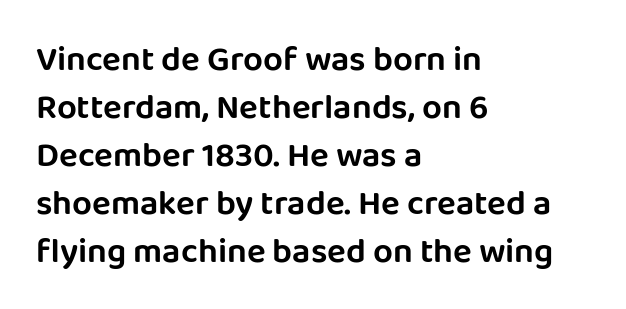
The letters carry no serifs — their stems end cleanly without finishing strokes. Tracking here is standard; glyphs follow each other at the usual distance. This sample keeps an unexceptional amount of space between lines. No italicization has been applied; the sample stays upright.
